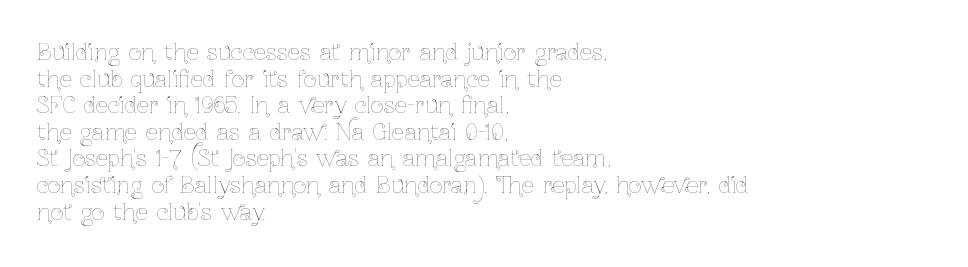
The image shows 22 px text type, upright; set left-aligned, line spacing 1.21x, normal letter spacing, not underlined.
